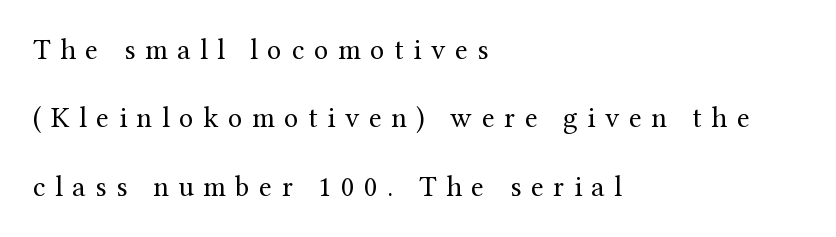
The font's upright variant was chosen for this text. A quiet, ordinary-to-light weight characterises the typeface. Left-aligned paragraph, ragged on the right. Substantial extra tracking has been applied to these lines.
